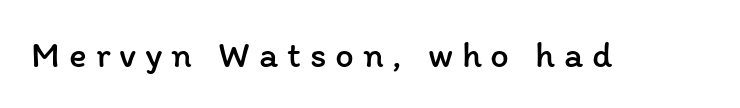
Q: Is the text bold? A: No.
Q: Is the text italic (slanted)? A: No, it is upright.
Q: Is the text underlined? A: No.
Q: Is the spacing between letters normal or unusually wide? A: Unusually wide.
Q: Width (condensed, normal, or wide)? A: Normal.
Q: Stroke contrast? A: Low.
Q: x-height? A: Medium.
Q: Monospaced? A: No.
